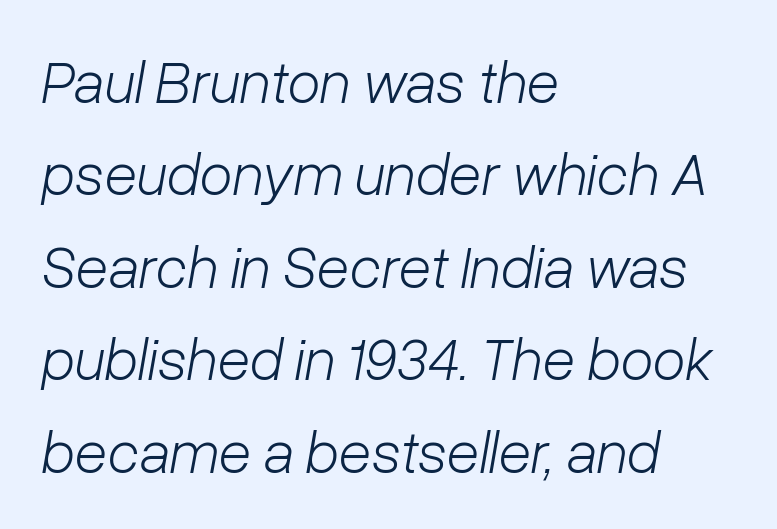
Lines of text with bare space underneath. These lines stack with their left ends in a neat column. The face used here is rendered with its standard letterfit. Stroke mass is kept to a normal reading level or below. Leading: standard.
